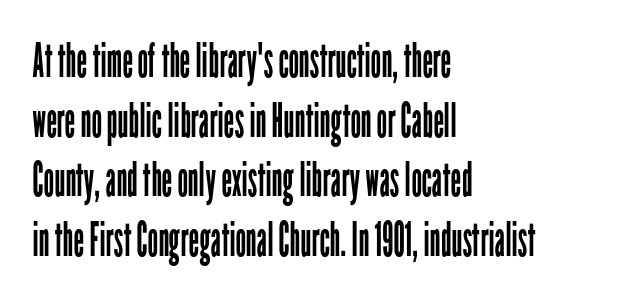
Q: Is the text bold? A: No.
Q: Is the text italic (slanted)? A: No, it is upright.
Q: Is the typeface a serif or a sans-serif typeface? A: Sans-serif.
Q: Is the text underlined? A: No.
Q: How is the paragraph aligned? A: Left-aligned.
Q: Is the spacing between letters normal or unusually wide? A: Normal.
Q: Is the spacing between lines tight, normal or loose? A: Normal.
Q: Width (condensed, normal, or wide)? A: Condensed.
Q: Stroke contrast? A: Low.
Q: x-height? A: Medium.
Q: Monospaced? A: No.
